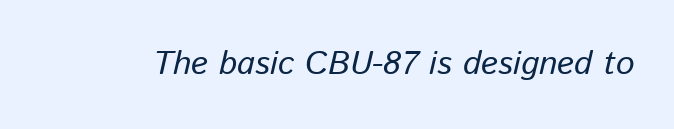
The image shows 33 px text type, italic (leaning right); set normal letter spacing, not underlined; low stroke contrast and a medium x-height.
